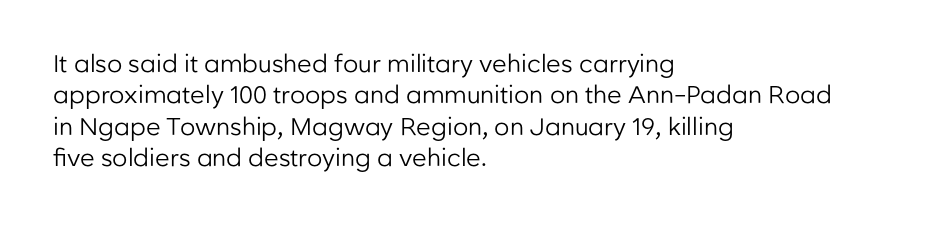
{"italic": "no", "bold": "no", "underline": "no", "align": "left", "line_spacing": "normal", "line_spacing_ratio": 1.31, "letter_spacing": "normal", "letter_spacing_em": 0.0, "glyph_px": 24}
